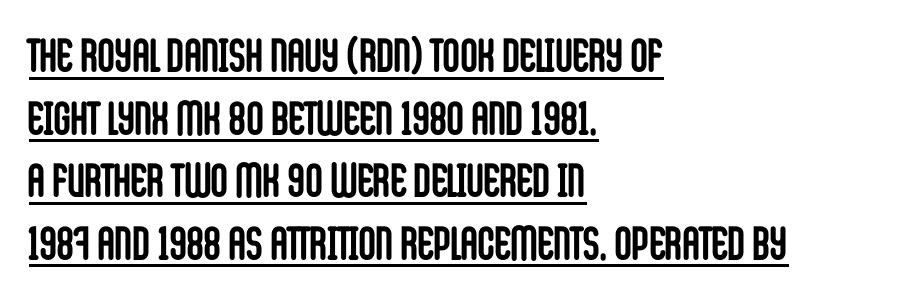
The paragraph shown leans on its left margin. In terms of letterspacing, this is plain default setting. The passage shown is typeset with a sans-serif family. Interline gaps are of average width in this sample. Think of a printed novel: that variable character pitch is what you see here.
